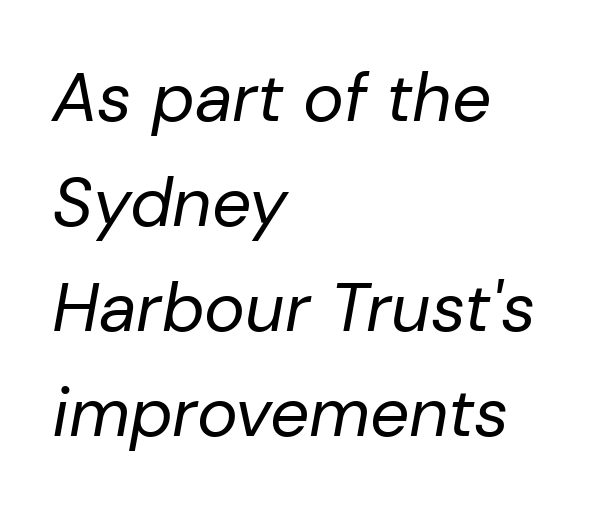
Q: Is the text bold? A: No.
Q: Is the text italic (slanted)? A: Yes, it leans right by about 10 degrees.
Q: Is the text underlined? A: No.
Q: How is the paragraph aligned? A: Left-aligned.
Q: Is the spacing between letters normal or unusually wide? A: Normal.
Q: Is the spacing between lines tight, normal or loose? A: Normal.
Q: Width (condensed, normal, or wide)? A: Normal.
Q: Stroke contrast? A: Low.
Q: x-height? A: Medium.
Q: Monospaced? A: No.
